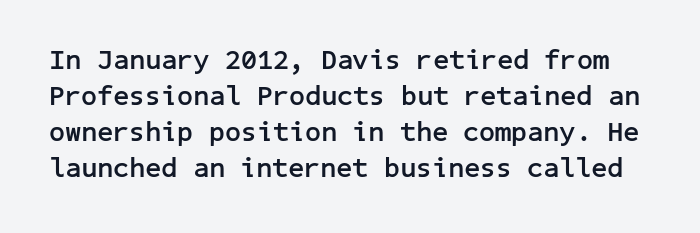
The image shows 28 px semibold sans-serif type, upright; set normal line spacing (1.28x), normal letter spacing, not underlined; low stroke contrast and a medium x-height.
